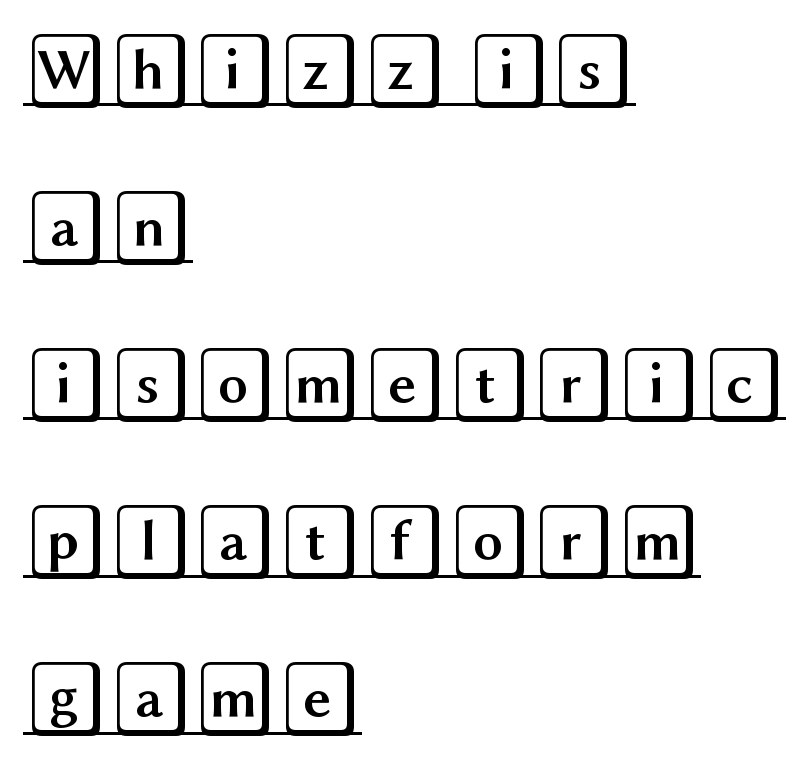
Glyph-to-glyph distance matches everyday printed text. A great deal of white space separates one row of letters from the next. Honestly, the underline is the first thing you notice here. Every row of glyphs begins at an identical x-position on the left.
